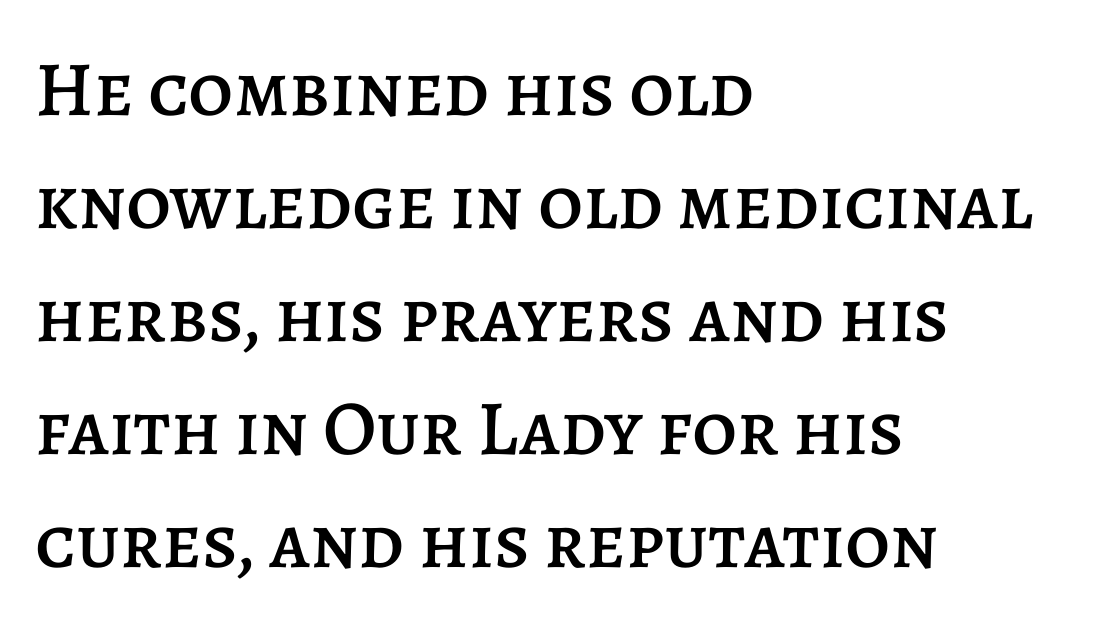
The face used here is rendered with its standard letterfit. Regarding leading, the lines here are spaced in the standard way. A classic flush-left, rag-right setting is used for this passage. The baseline area is clear. Upright lettering throughout. These lines are rendered in a variable-pitch font.
